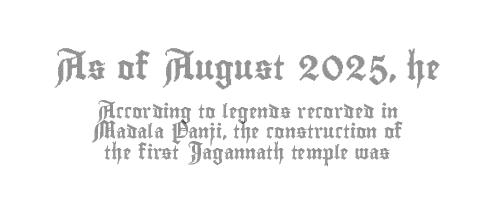
{"italic": "no", "underline": "no", "align": "center", "line_spacing": "normal", "line_spacing_ratio": 1.45, "letter_spacing": "normal", "letter_spacing_em": 0.0, "larger_block": "first", "size_ratio": 1.71, "glyph_px": 24}
